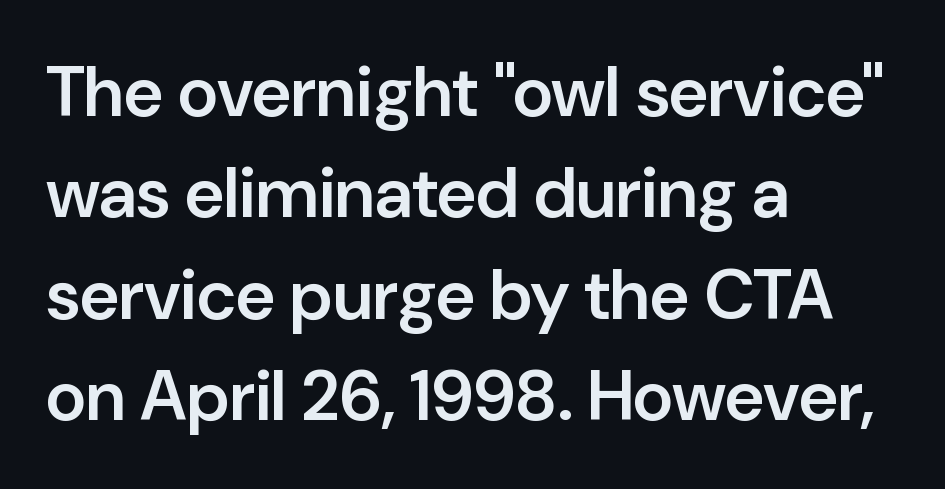
Q: Is the text bold? A: Semi-bold.
Q: Is the text italic (slanted)? A: No, it is upright.
Q: Is the typeface a serif or a sans-serif typeface? A: Sans-serif.
Q: Is the text underlined? A: No.
Q: How is the paragraph aligned? A: Left-aligned.
Q: Is the spacing between letters normal or unusually wide? A: Normal.
Q: Is the spacing between lines tight, normal or loose? A: Normal.
Q: Width (condensed, normal, or wide)? A: Normal.
Q: Stroke contrast? A: Low.
Q: x-height? A: Medium.
Q: Monospaced? A: No.
